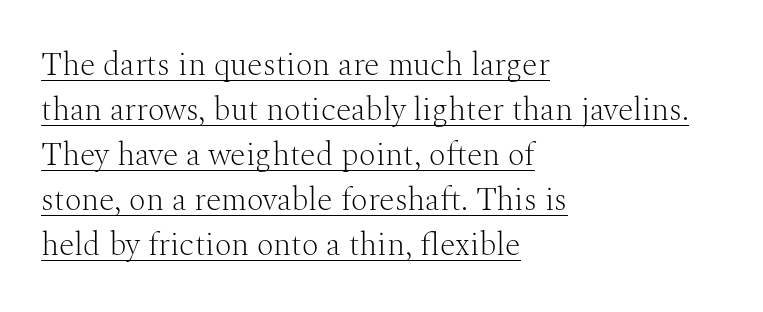
The face used here appears with an underline applied. You could not count columns in this text — the font is proportionally spaced. The type family on display is of the serif kind. Tracking here is standard; glyphs follow each other at the usual distance.
